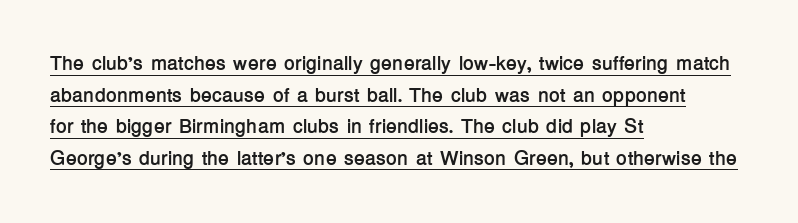
The image shows 20 px bold type, upright; set left-aligned, normal line spacing (1.58x), normal letter spacing, underlined.
